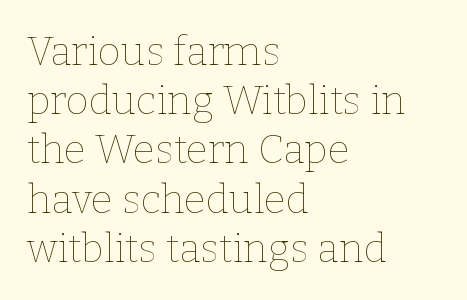
The image shows 40 px thin type, upright; set left-aligned, line spacing 1.23x, normal letter spacing, not underlined; low stroke contrast and a medium x-height.
